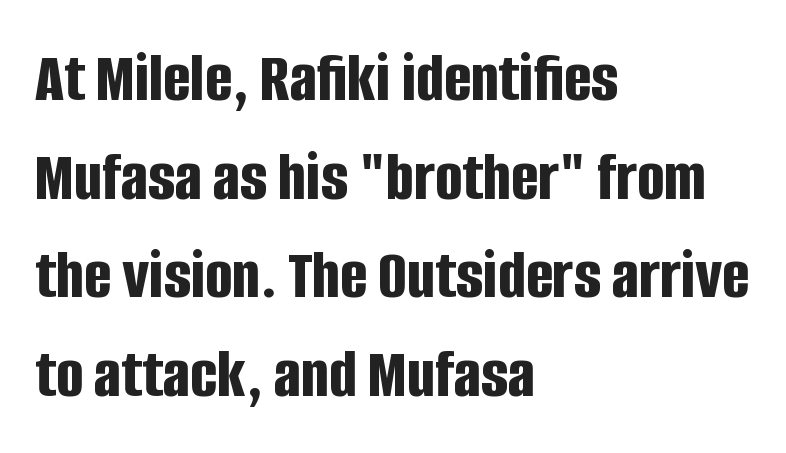
The image shows 72 px bold, condensed sans-serif type, upright; set left-aligned, normal line spacing (1.37x), normal letter spacing, not underlined; low stroke contrast and a large x-height.
